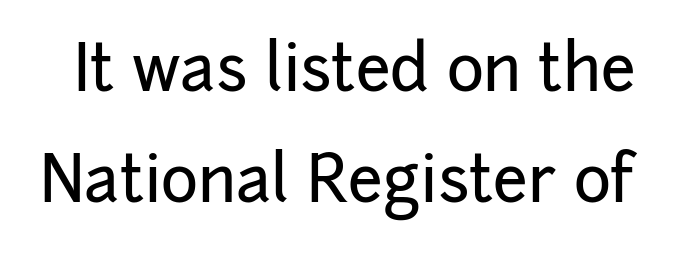
The image shows 63 px sans-serif type, upright; set line spacing 1.76x, normal letter spacing, not underlined; low stroke contrast and a medium x-height.
